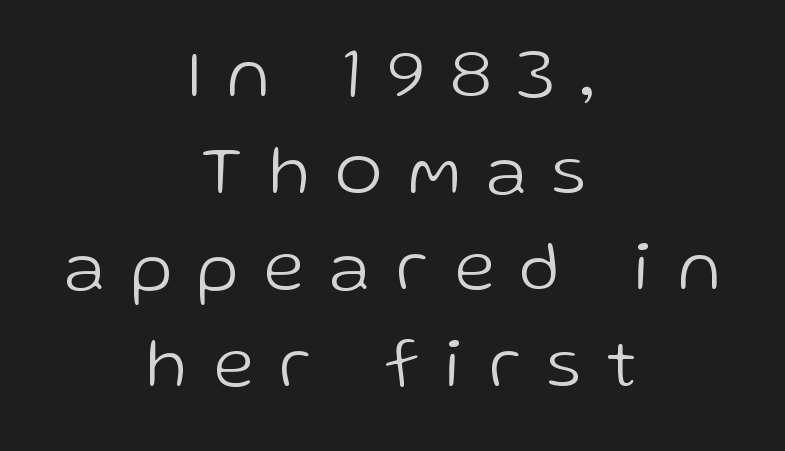
Q: Is the text bold? A: No.
Q: Is the text italic (slanted)? A: No, it is upright.
Q: Is the typeface a serif or a sans-serif typeface? A: Sans-serif.
Q: Is the text underlined? A: No.
Q: How is the paragraph aligned? A: Centered.
Q: Is the spacing between letters normal or unusually wide? A: Unusually wide.
Q: Is the spacing between lines tight, normal or loose? A: Normal.
Q: Width (condensed, normal, or wide)? A: Normal.
Q: Stroke contrast? A: Low.
Q: x-height? A: Medium.
Q: Monospaced? A: No.
